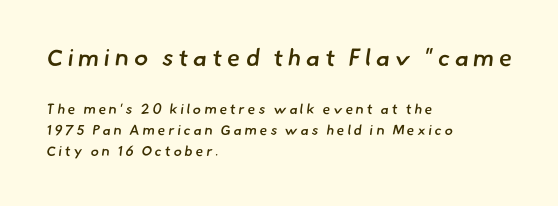
The image shows 24 px text type; set left-aligned, normal line spacing (1.52x), unusually wide letter spacing (+0.2 em), not underlined; the first (top) block is 1.71x larger.
